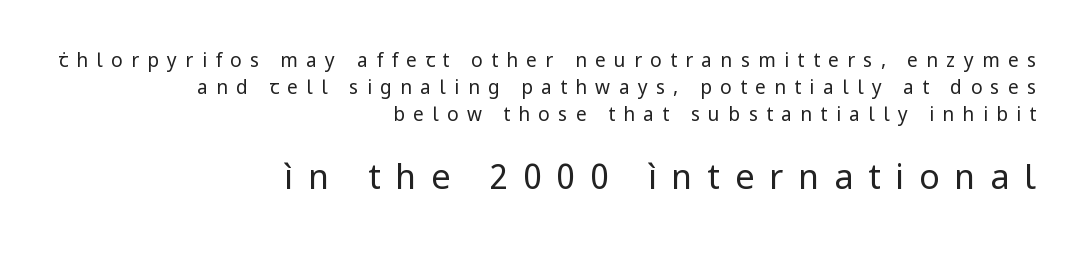
The image shows 34 px regular-weight sans-serif type, upright; set right-aligned, normal line spacing (1.42x), unusually wide letter spacing (+0.44 em), not underlined; the second (bottom) block is 1.79x larger; low stroke contrast and a medium x-height.
